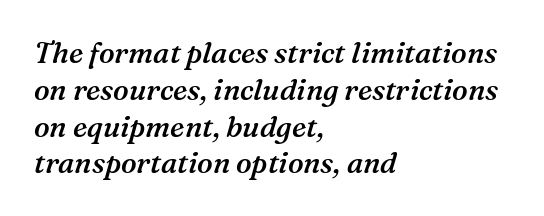
{"serif": "yes", "italic": "yes", "lean": "right", "slant_degrees": 16, "bold": "semi", "weight": "semibold", "width": "normal", "stroke_contrast": "medium", "x_height": "medium", "monospaced": "no", "underline": "no", "align": "left", "line_spacing": "normal", "line_spacing_ratio": 1.27, "letter_spacing": "normal", "letter_spacing_em": 0.0, "glyph_px": 29}
